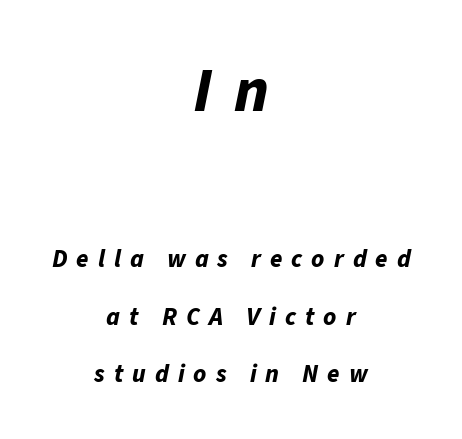
Observe the lean: these are italic letterforms. The letters in the upper block stand taller than those in the block below. The whitespace from short lines is split evenly between both sides. How are the letters spaced? Widely, with obvious added tracking. Plain, unruled lines of type.
